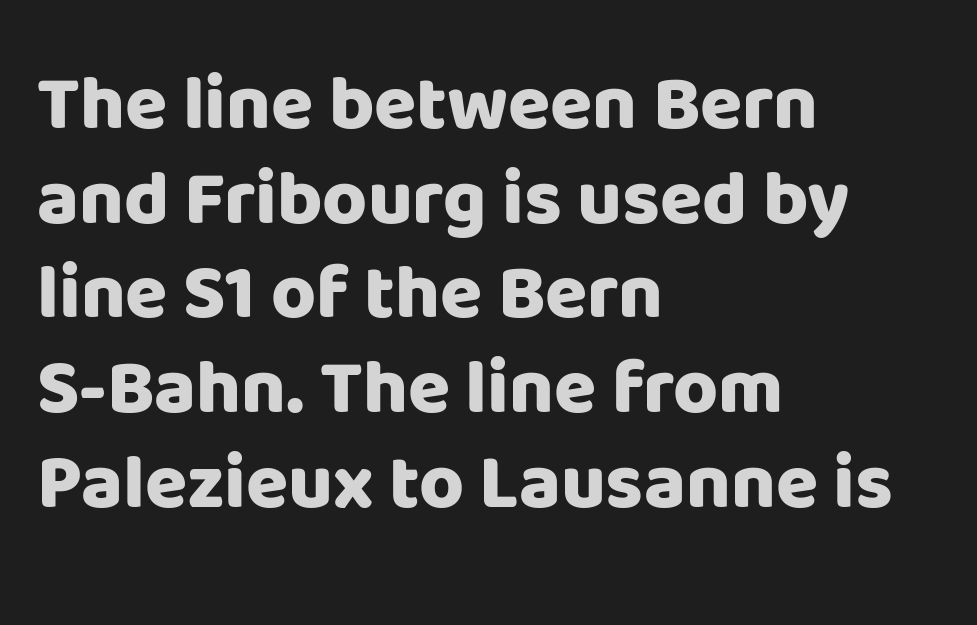
{"serif": "no", "italic": "no", "bold": "yes", "weight": "heavy", "width": "normal", "stroke_contrast": "low", "x_height": "large", "monospaced": "no", "underline": "no", "align": "left", "line_spacing_ratio": 1.23, "letter_spacing": "normal", "letter_spacing_em": 0.0, "glyph_px": 77}
